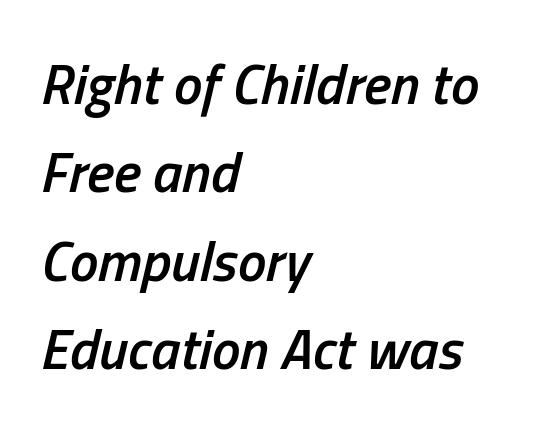
{"italic": "yes", "lean": "right", "slant_degrees": 13, "bold": "semi", "weight": "semibold", "width": "condensed", "stroke_contrast": "low", "x_height": "medium", "monospaced": "no", "underline": "no", "align": "left", "line_spacing": "normal", "line_spacing_ratio": 1.55, "letter_spacing": "normal", "letter_spacing_em": 0.0, "glyph_px": 57}
